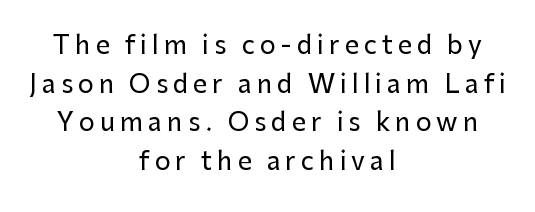
{"italic": "no", "underline": "no", "align": "center", "line_spacing": "normal", "line_spacing_ratio": 1.55, "letter_spacing": "wide", "letter_spacing_em": 0.2, "glyph_px": 25}
